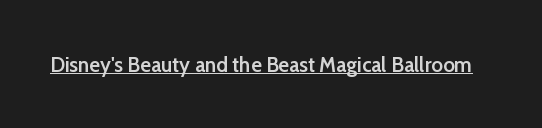
{"italic": "no", "bold": "semi", "underline": "yes", "letter_spacing": "normal", "letter_spacing_em": 0.0, "glyph_px": 22}
